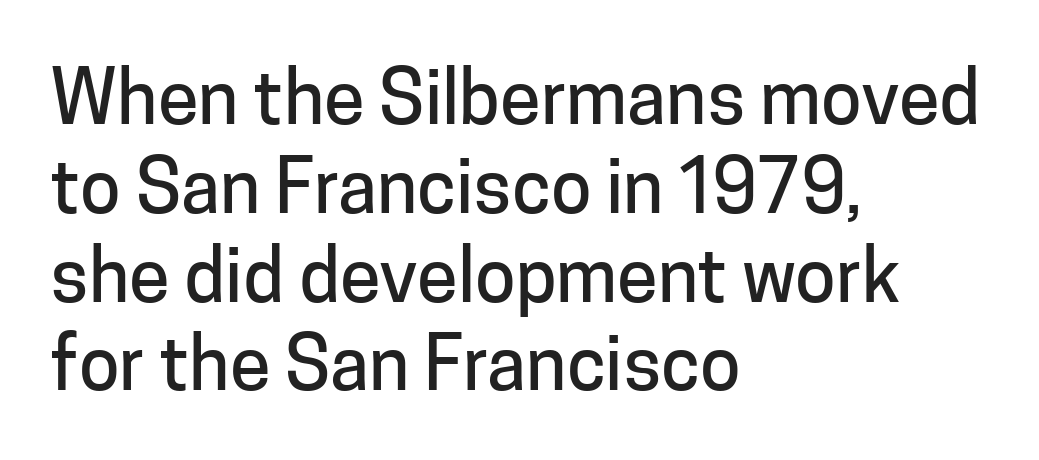
Q: Is the text italic (slanted)? A: No, it is upright.
Q: Is the typeface a serif or a sans-serif typeface? A: Sans-serif.
Q: Is the text underlined? A: No.
Q: How is the paragraph aligned? A: Left-aligned.
Q: Is the spacing between letters normal or unusually wide? A: Normal.
Q: Width (condensed, normal, or wide)? A: Normal.
Q: Stroke contrast? A: Low.
Q: x-height? A: Medium.
Q: Monospaced? A: No.
